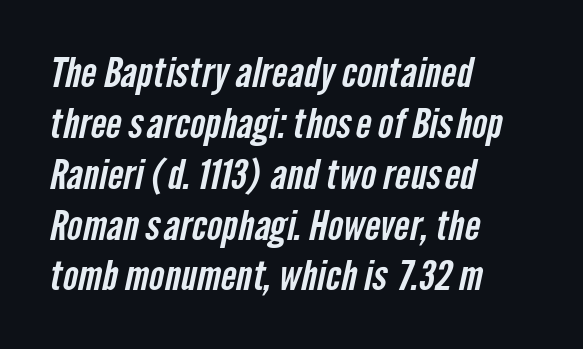
The image shows 41 px condensed sans-serif type; set left-aligned, line spacing 1.24x, normal letter spacing, not underlined; low stroke contrast and a medium x-height.
